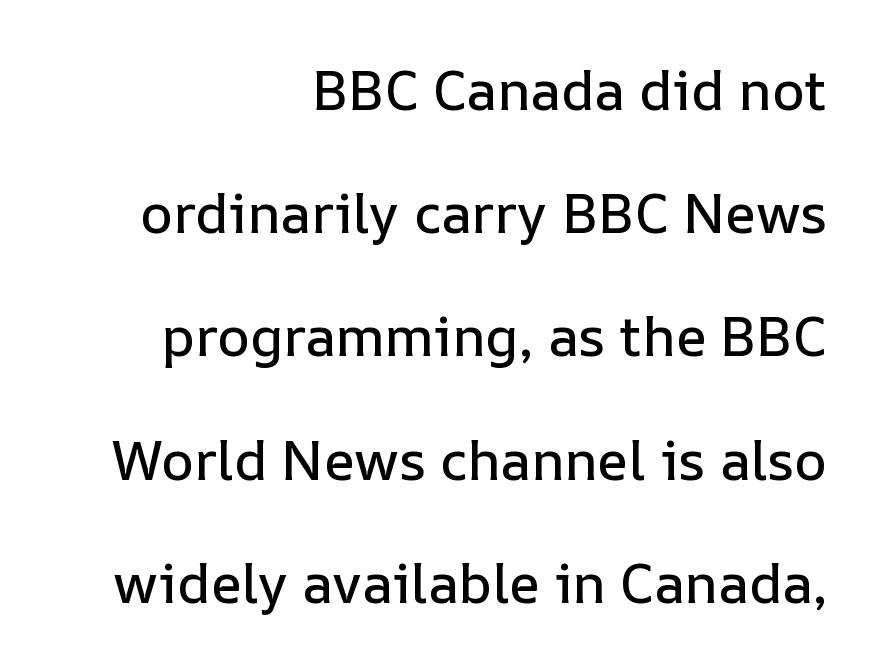
The image shows 55 px text type, upright; set right-aligned, loose line spacing (2.24x), normal letter spacing, not underlined; low stroke contrast and a medium x-height.
